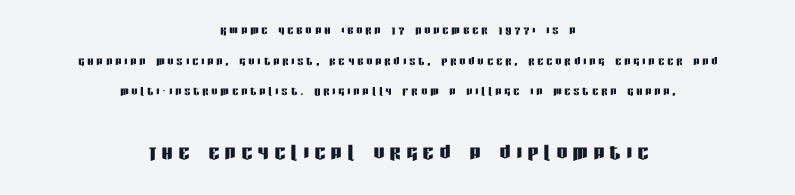
The letters in the lower block stand taller than those in the block above. Short note: letters widely spaced. Upright lettering throughout. Honestly, there is no underline to notice here at all.
